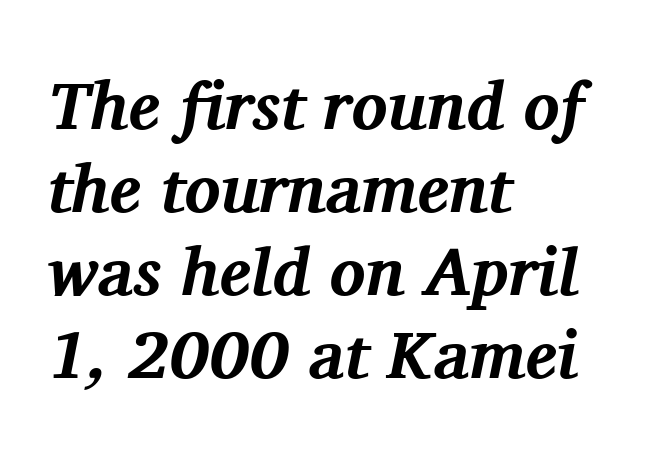
Q: Is the text bold? A: Yes.
Q: Is the text italic (slanted)? A: Yes, it leans right by about 11 degrees.
Q: Is the typeface a serif or a sans-serif typeface? A: Serif.
Q: Is the text underlined? A: No.
Q: How is the paragraph aligned? A: Left-aligned.
Q: Is the spacing between letters normal or unusually wide? A: Normal.
Q: Width (condensed, normal, or wide)? A: Normal.
Q: Stroke contrast? A: Medium.
Q: x-height? A: Medium.
Q: Monospaced? A: No.
